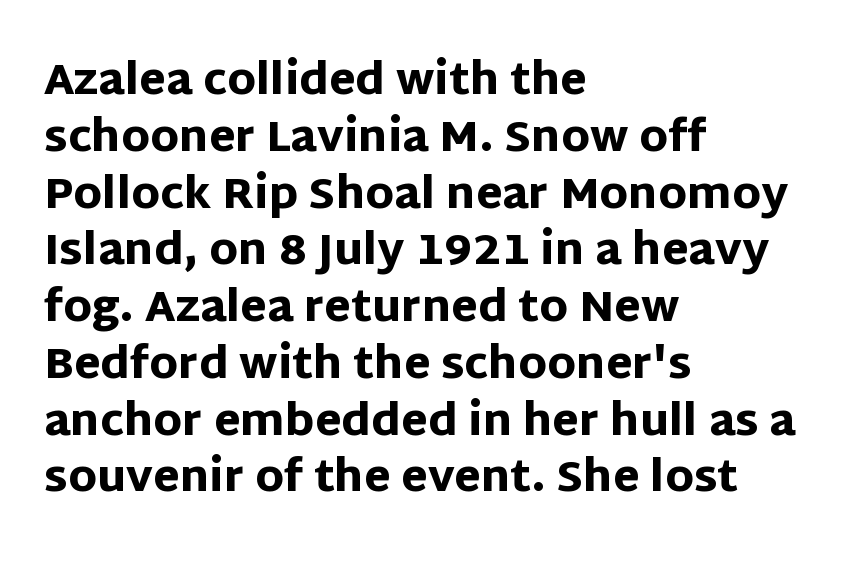
The image shows 43 px heavy sans-serif type, upright; set left-aligned, normal line spacing (1.32x), normal letter spacing, not underlined; low stroke contrast and a large x-height.
